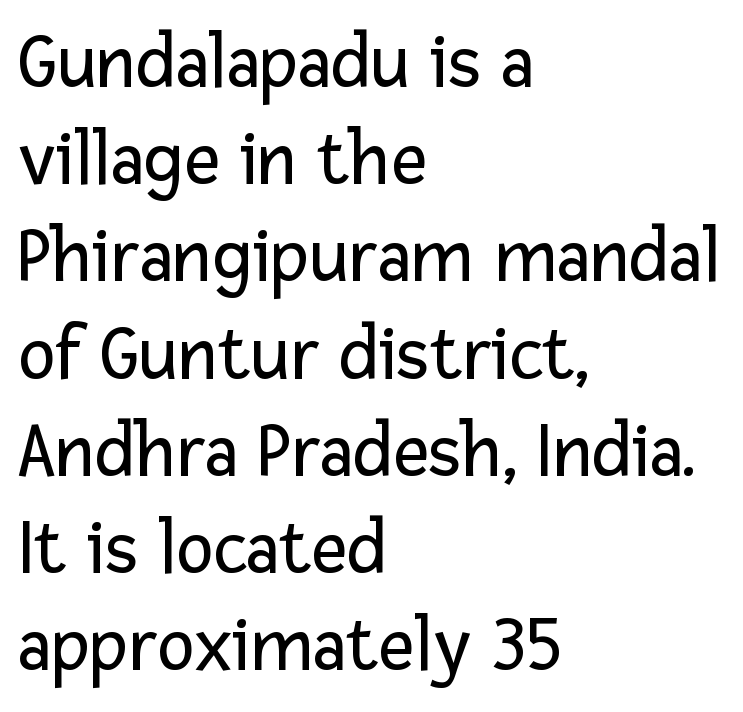
{"serif": "no", "italic": "no", "bold": "no", "weight": "regular", "width": "normal", "stroke_contrast": "low", "x_height": "medium", "monospaced": "no", "underline": "no", "align": "left", "line_spacing_ratio": 1.23, "letter_spacing": "normal", "letter_spacing_em": 0.0, "glyph_px": 79}
